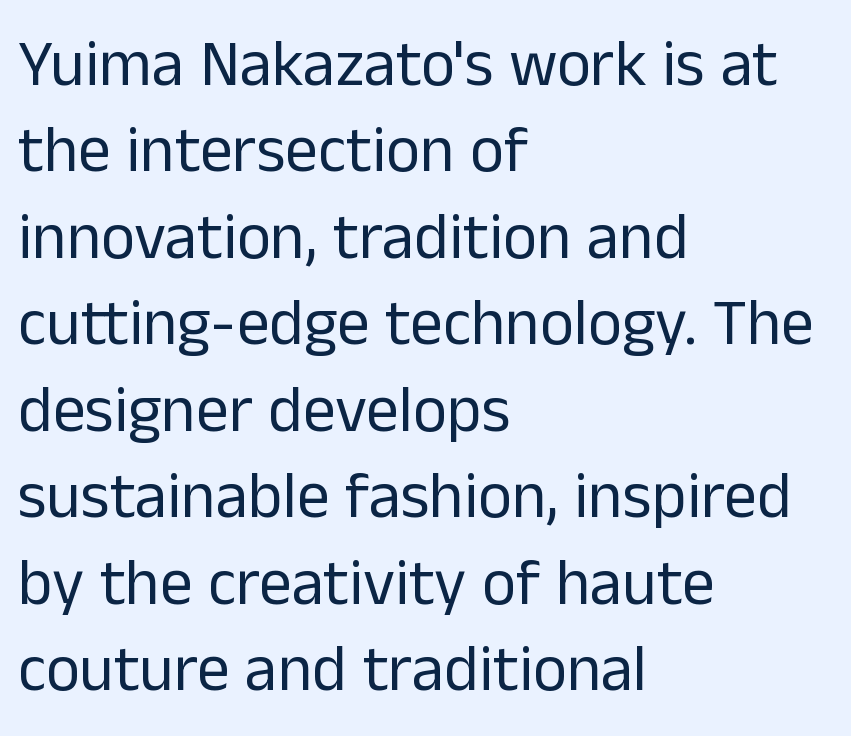
The image shows 65 px regular-weight sans-serif type, upright; set left-aligned, normal line spacing (1.33x), normal letter spacing, not underlined; low stroke contrast and a medium x-height.
